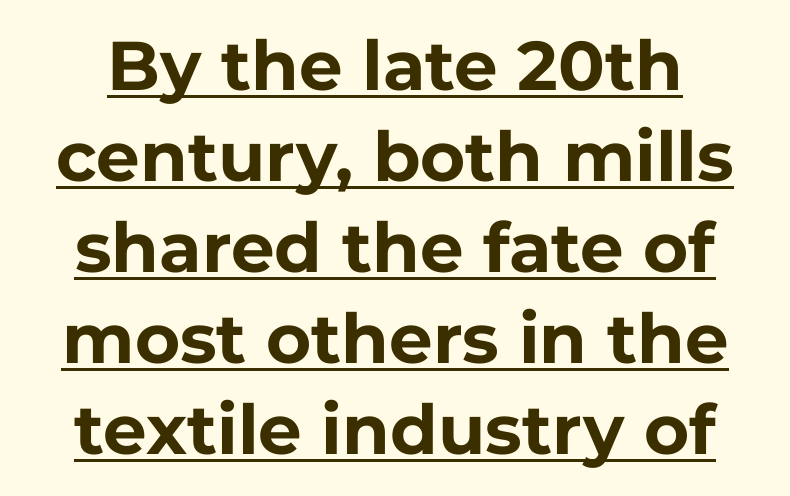
Is there an underline? Yes — a line sits under the letters. A dark, heavy texture on the line: the type is bold. Regarding serifs, this sample does without them. A typesetter would call this leading conventional body-copy spacing. Tracking here is standard; glyphs follow each other at the usual distance.
